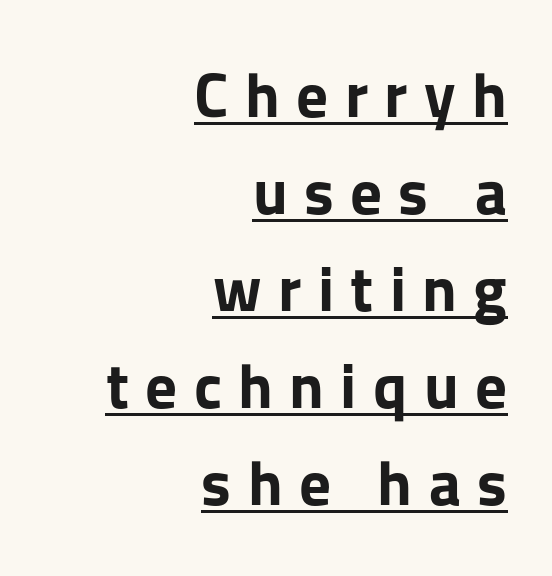
The image shows 63 px bold sans-serif type, upright; set right-aligned, normal line spacing (1.54x), unusually wide letter spacing (+0.26 em), underlined; low stroke contrast and a medium x-height.
